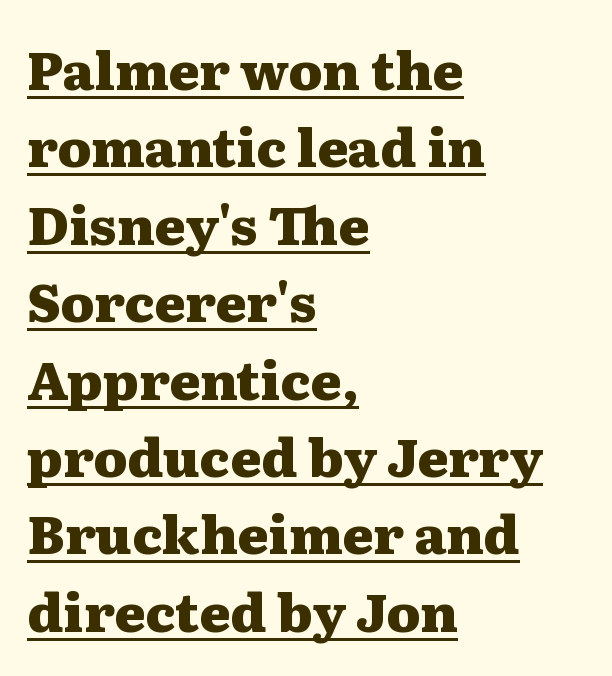
Is the letter spacing exaggerated? No — it looks like the ordinary default. These lines sit exactly where default settings would place them. The rendering uses natural spacing where letterforms have individual widths. The text was rendered using a seriffed face with decorative stroke endings. In terms of weight, the rendering is a true, heavy bold.
